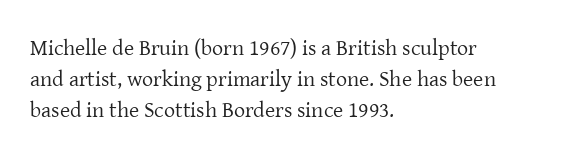
Q: Is the text bold? A: No.
Q: Is the text italic (slanted)? A: No, it is upright.
Q: Is the text underlined? A: No.
Q: How is the paragraph aligned? A: Left-aligned.
Q: Is the spacing between letters normal or unusually wide? A: Normal.
Q: Is the spacing between lines tight, normal or loose? A: Normal.
